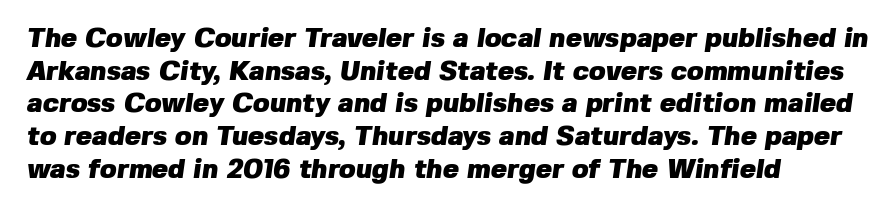
The image shows 27 px bold type; set left-aligned, line spacing 1.21x, normal letter spacing, not underlined.
